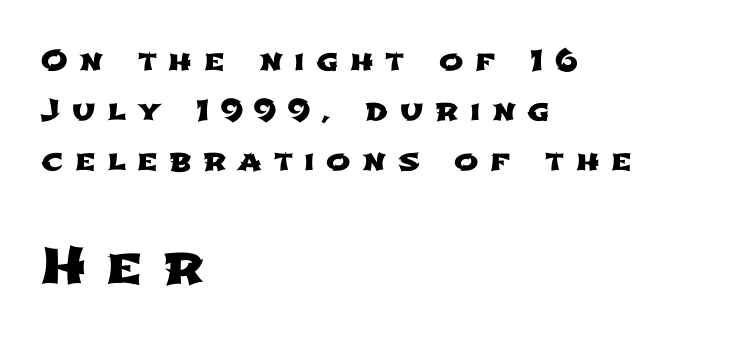
If you drew a ruler down the left edge, every line would touch it. Each letter keeps its own natural width here, so spacing adapts to shape. Larger block? The one below; the one above is distinctly smaller. Check the space under the baseline: it is left empty.
